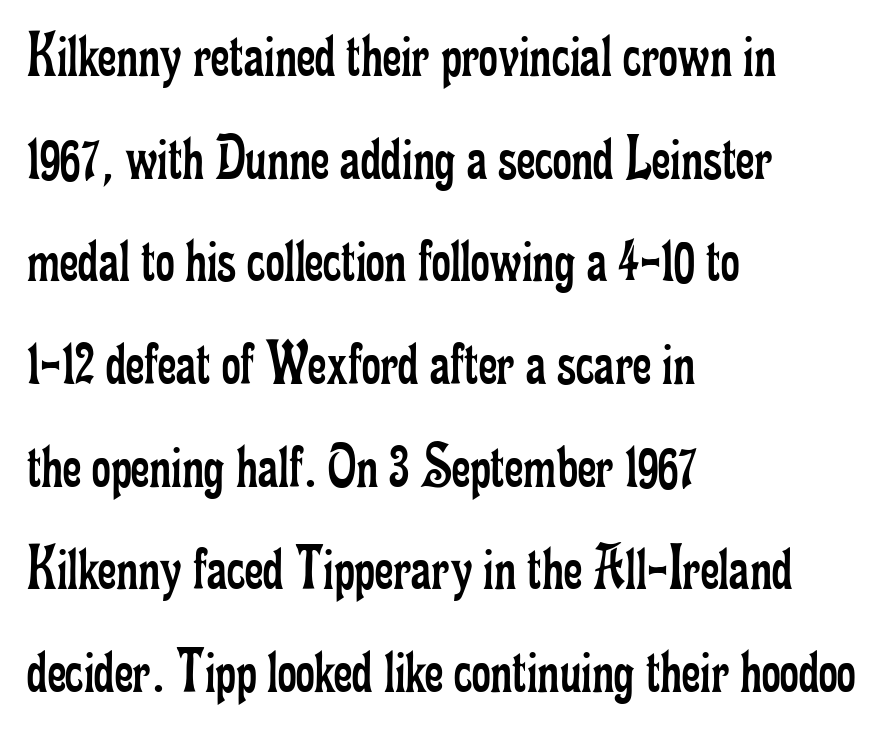
Q: Is the text bold? A: No.
Q: Is the text italic (slanted)? A: No, it is upright.
Q: Is the typeface a serif or a sans-serif typeface? A: Serif.
Q: Is the text underlined? A: No.
Q: How is the paragraph aligned? A: Left-aligned.
Q: Is the spacing between letters normal or unusually wide? A: Normal.
Q: Is the spacing between lines tight, normal or loose? A: Normal.
Q: Width (condensed, normal, or wide)? A: Condensed.
Q: Stroke contrast? A: Low.
Q: x-height? A: Small.
Q: Monospaced? A: No.
